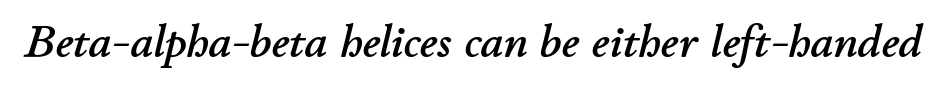
Q: Is the text italic (slanted)? A: Yes, it leans right by about 11 degrees.
Q: Is the text underlined? A: No.
Q: Is the spacing between letters normal or unusually wide? A: Normal.
Q: Width (condensed, normal, or wide)? A: Normal.
Q: Stroke contrast? A: Low.
Q: x-height? A: Small.
Q: Monospaced? A: No.
